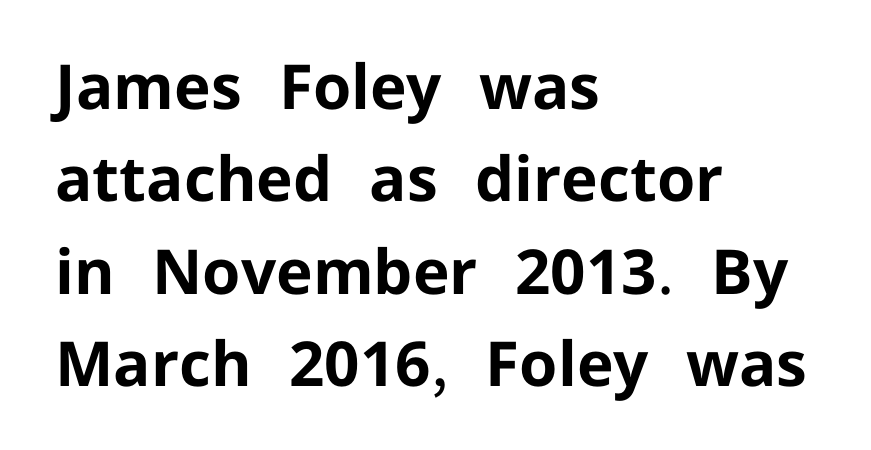
Posture: straight, roman, zero tilt. To sum up the face: it is a sans, with no serifs. Proportional: the letters do not fall into vertical columns. Line starts are locked; line ends wander.
